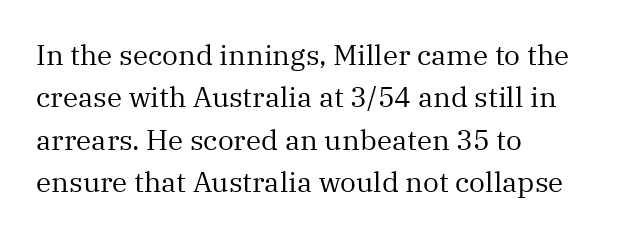
The image shows 28 px regular-weight serif type, upright; set left-aligned, normal line spacing (1.51x), normal letter spacing, not underlined; medium stroke contrast and a medium x-height.
